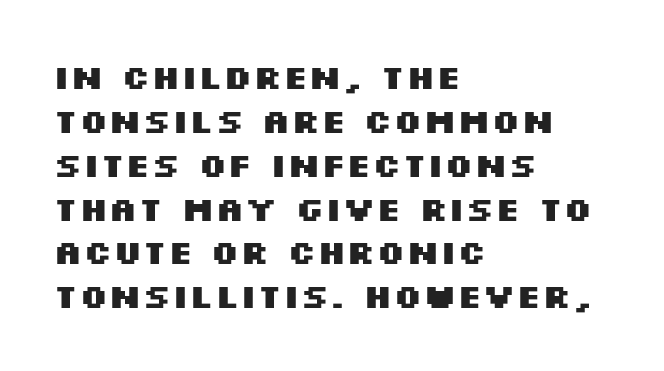
Q: Is the text bold? A: Yes.
Q: Is the text italic (slanted)? A: No, it is upright.
Q: Is the typeface a serif or a sans-serif typeface? A: Sans-serif.
Q: Is the text underlined? A: No.
Q: How is the paragraph aligned? A: Left-aligned.
Q: Is the spacing between letters normal or unusually wide? A: Normal.
Q: Is the spacing between lines tight, normal or loose? A: Normal.
Q: Width (condensed, normal, or wide)? A: Wide.
Q: Stroke contrast? A: Medium.
Q: x-height? A: Large.
Q: Monospaced? A: No.
